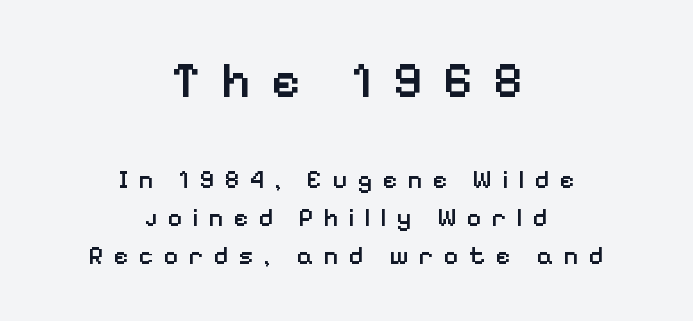
{"serif": "no", "italic": "no", "bold": "semi", "weight": "semibold", "width": "normal", "stroke_contrast": "low", "x_height": "medium", "monospaced": "no", "underline": "no", "align": "center", "line_spacing": "normal", "line_spacing_ratio": 1.51, "letter_spacing": "wide", "letter_spacing_em": 0.41, "larger_block": "first", "size_ratio": 2.0, "glyph_px": 50}
